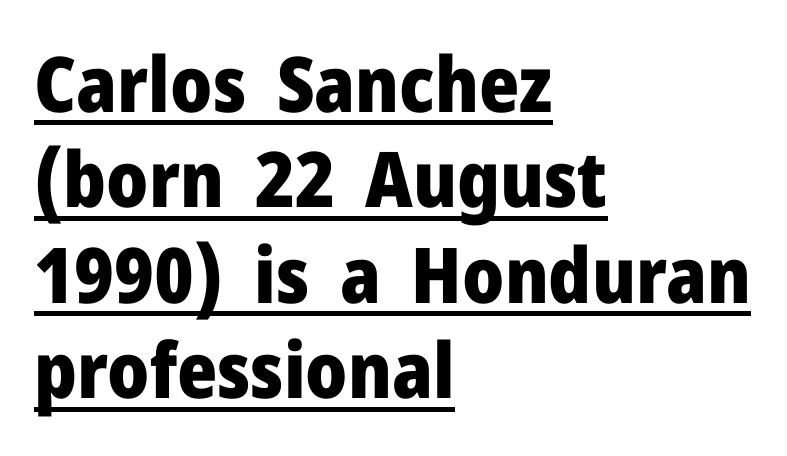
The font family rendered here belongs to the sans-serif group. Words appear dense and cohesive because spacing is normal. This is heavy type, rendered in bold. Notice how the stems are strictly vertical — no italics here. Notice how a bar underscores the lettering throughout.
